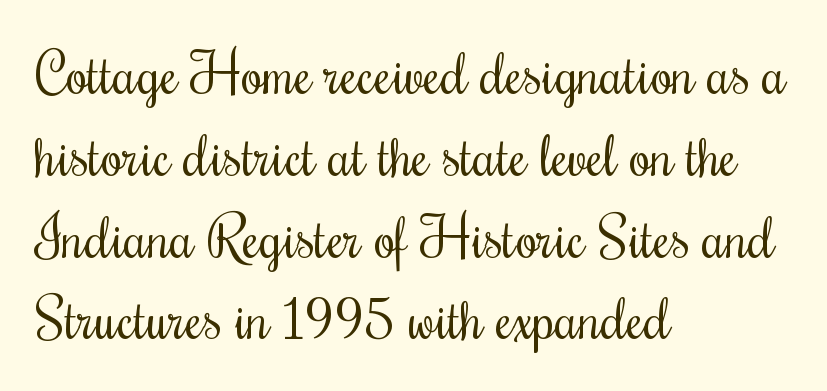
Q: Is the text bold? A: No.
Q: Is the text italic (slanted)? A: Yes.
Q: Is the text underlined? A: No.
Q: How is the paragraph aligned? A: Left-aligned.
Q: Is the spacing between letters normal or unusually wide? A: Normal.
Q: Is the spacing between lines tight, normal or loose? A: Normal.
Q: Width (condensed, normal, or wide)? A: Condensed.
Q: Stroke contrast? A: Medium.
Q: x-height? A: Small.
Q: Monospaced? A: No.
